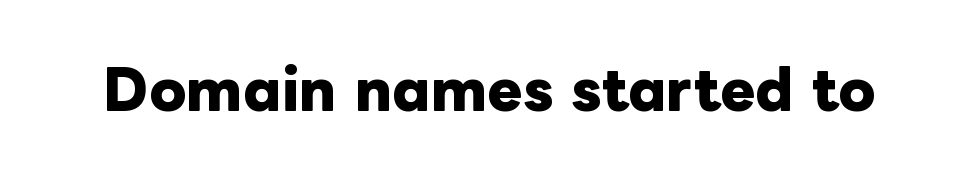
Heavy, bold letterforms. This rendering features lettering with no underline. Look at the tracking — it's just the regular setting, nothing added. These lines are rendered in a variable-pitch font.
